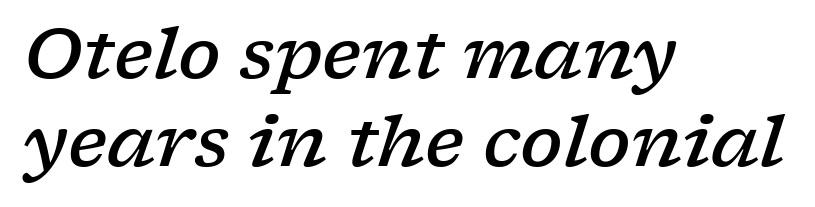
This is serif lettering, the kind often seen in printed books. Does extra space separate the letters? No, they use regular spacing. You can tell it's italic because the verticals aren't actually vertical. Underline: absent. These lines are set flush left with a ragged right edge.
